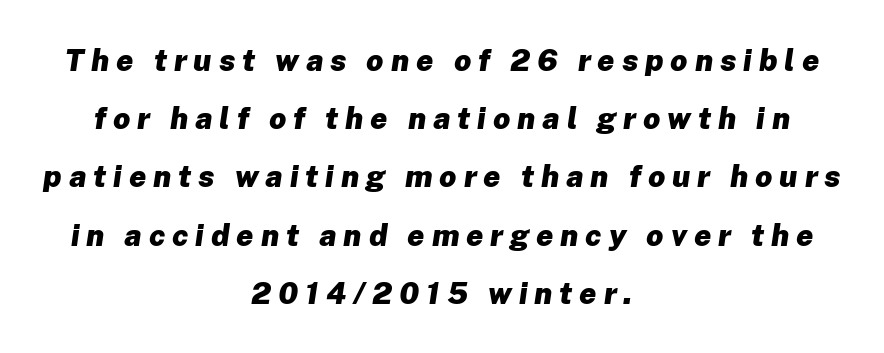
You'd pick this weight for a headline — it's a proper bold. Between one letter and the next there's a generous, obvious gap. In terms of leading, this rendering errs on the spacious side. A student would call this center alignment; a typographer would say set centered. Each letter keeps its own natural width here, so spacing adapts to shape. In terms of posture, this sample is oblique.
